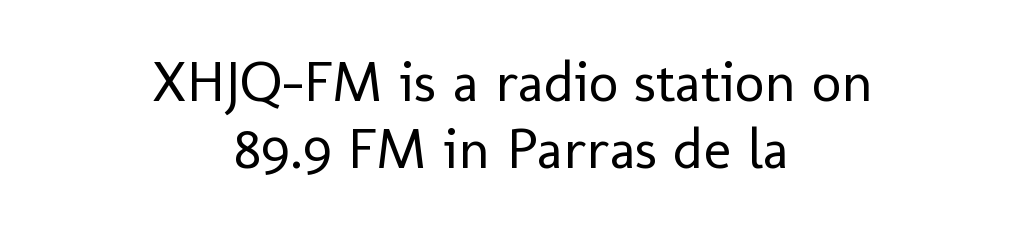
These lines are rendered in a variable-pitch font. A typesetter would mark this as roman, not italic. The paragraph shown floats in the horizontal middle. Each row of text sits above clean, open space.
